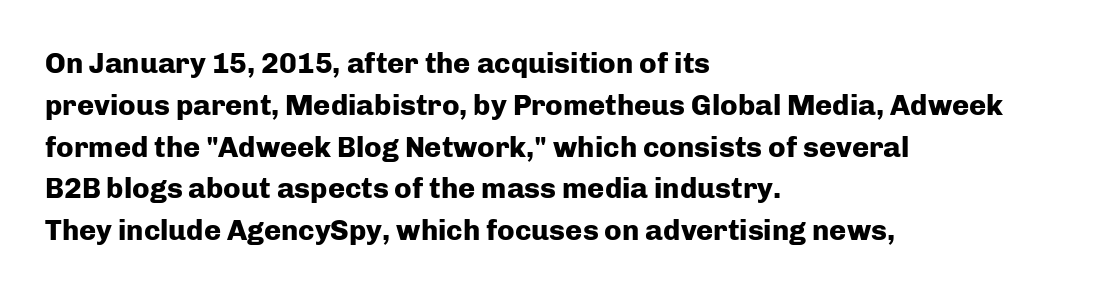
The image shows 29 px heavy sans-serif type, upright; set left-aligned, normal line spacing (1.44x), normal letter spacing, not underlined; low stroke contrast and a medium x-height.
